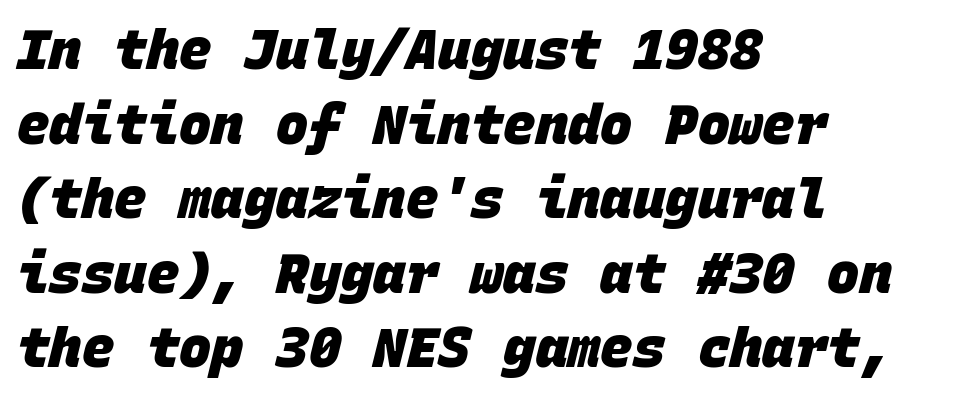
Each letter, wide or thin by design, is forced into the same width here. I'd describe the lettering as bold — thick and assertive. The rendering shows plain stroke endings on the letterforms — a sans-serif design. Notice how descenders clear the ascenders below comfortably — that's standard leading. Caption: multi-line text, flush left, ragged right. Type without underlining.
